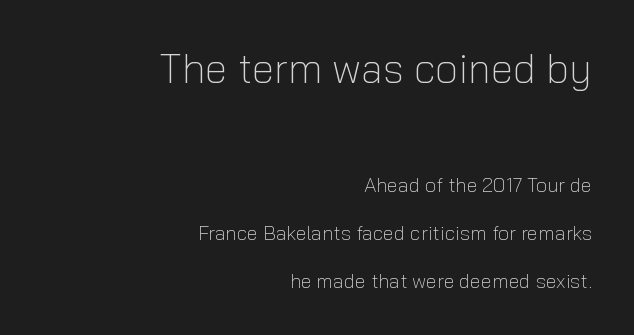
The image shows 41 px light sans-serif type, upright; set right-aligned, loose line spacing (2.38x), normal letter spacing, not underlined; the first (top) block is 2.05x larger; low stroke contrast and a medium x-height.
